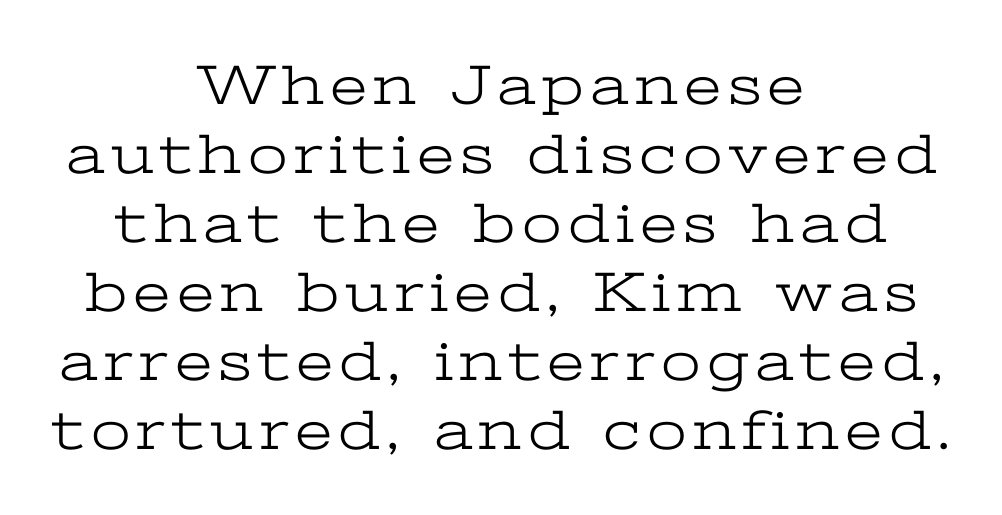
The image shows 57 px light, wide serif type, upright; set centered, line spacing 1.21x, not underlined; low stroke contrast and a medium x-height.
